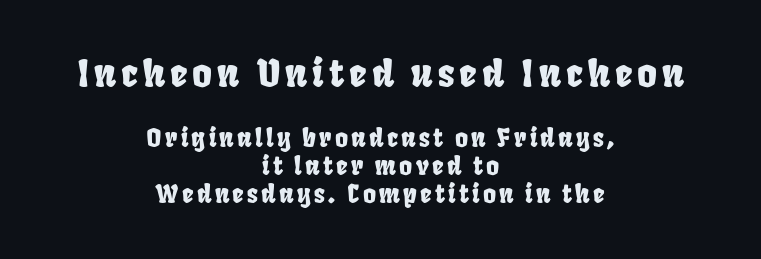
The image shows 38 px condensed sans-serif type; set centered, tight line spacing (1.12x), not underlined; the first (top) block is 1.52x larger; low stroke contrast and a large x-height.
